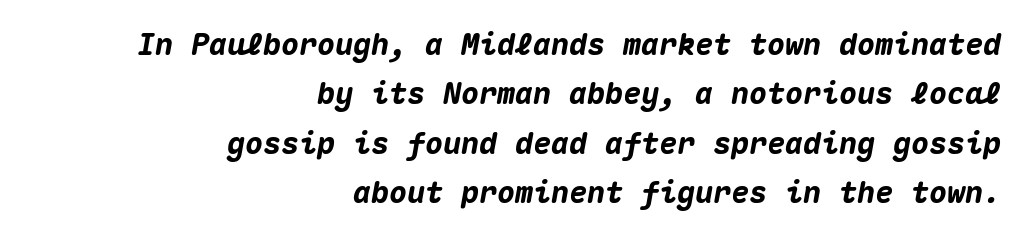
{"italic": "yes", "lean": "right", "slant_degrees": 10, "bold": "yes", "weight": "heavy", "width": "normal", "stroke_contrast": "medium", "x_height": "medium", "monospaced": "yes", "underline": "no", "align": "right", "line_spacing": "normal", "line_spacing_ratio": 1.65, "letter_spacing": "normal", "letter_spacing_em": 0.0, "glyph_px": 30}
